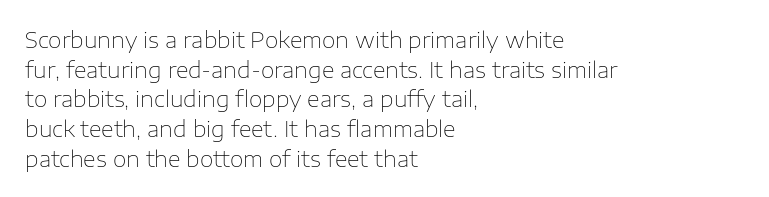
Unmarked baselines from the first word to the last. The designer left line spacing at the default. The rendering anchors every line to the left-hand side. The gaps between neighbouring characters are ordinary and unremarkable. The type sits square on the baseline with zero lean.
